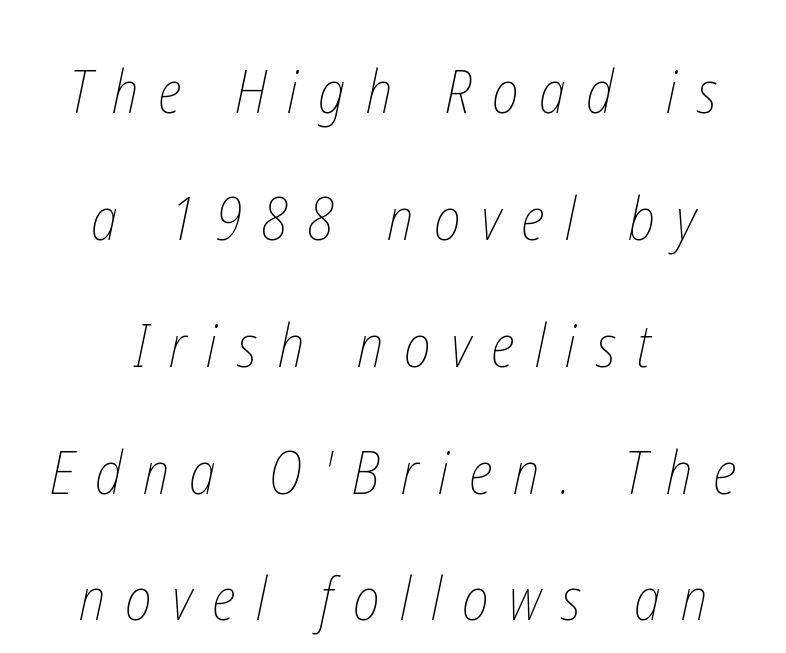
The image shows 59 px thin, condensed type; set centered, loose line spacing (2.15x), unusually wide letter spacing (+0.35 em), not underlined; low stroke contrast and a medium x-height.
